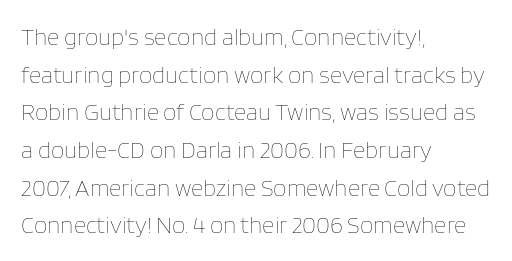
Q: Is the text bold? A: No.
Q: Is the text italic (slanted)? A: No, it is upright.
Q: Is the text underlined? A: No.
Q: How is the paragraph aligned? A: Left-aligned.
Q: Is the spacing between letters normal or unusually wide? A: Normal.
Q: Is the spacing between lines tight, normal or loose? A: Normal.
